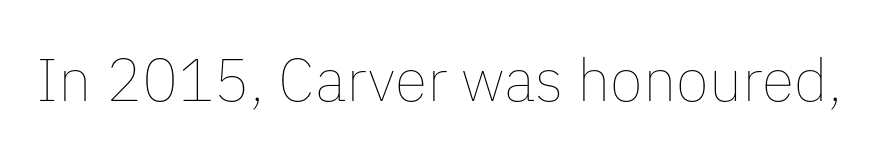
The image shows 60 px thin type, upright; set normal letter spacing, not underlined; low stroke contrast and a medium x-height.
